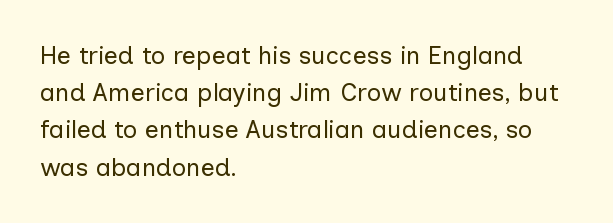
Q: Is the text bold? A: No.
Q: Is the text italic (slanted)? A: No, it is upright.
Q: Is the text underlined? A: No.
Q: How is the paragraph aligned? A: Left-aligned.
Q: Is the spacing between letters normal or unusually wide? A: Normal.
Q: Is the spacing between lines tight, normal or loose? A: Normal.
